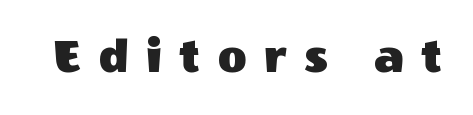
Q: Is the text italic (slanted)? A: No, it is upright.
Q: Is the typeface a serif or a sans-serif typeface? A: Sans-serif.
Q: Is the text underlined? A: No.
Q: Is the spacing between letters normal or unusually wide? A: Unusually wide.
Q: Width (condensed, normal, or wide)? A: Normal.
Q: x-height? A: Large.
Q: Monospaced? A: No.
